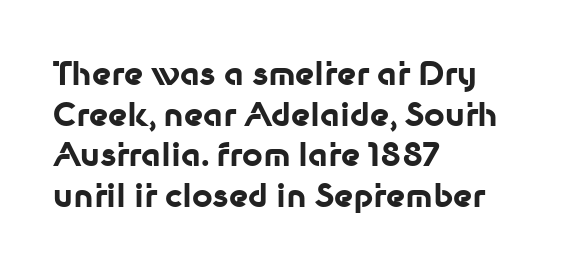
The image shows 32 px bold sans-serif type, upright; set left-aligned, normal line spacing (1.27x), normal letter spacing, not underlined; low stroke contrast and a medium x-height.
